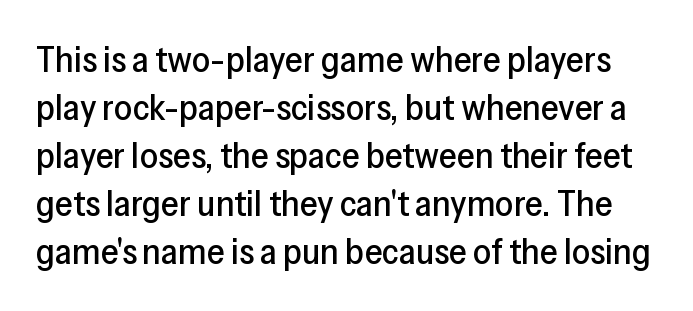
{"serif": "no", "italic": "no", "width": "normal", "stroke_contrast": "low", "x_height": "medium", "monospaced": "no", "underline": "no", "line_spacing": "normal", "line_spacing_ratio": 1.33, "letter_spacing": "normal", "letter_spacing_em": 0.0, "glyph_px": 36}
